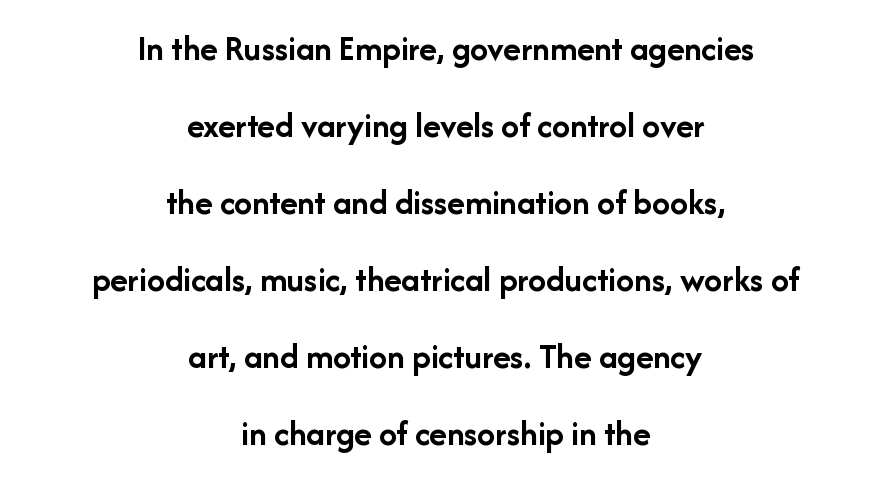
The image shows 36 px semibold sans-serif type, upright; set centered, loose line spacing (2.14x), normal letter spacing, not underlined; low stroke contrast and a medium x-height.
